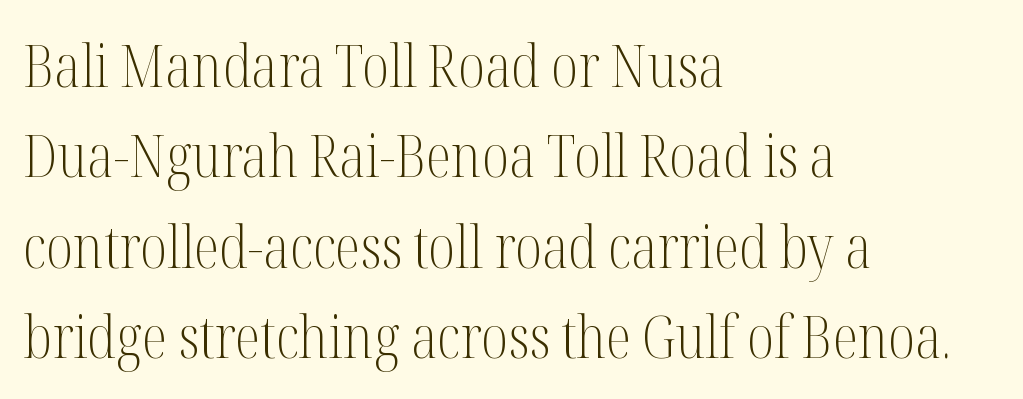
The image shows 59 px light, condensed serif type, upright; set left-aligned, normal line spacing (1.53x), normal letter spacing, not underlined; medium stroke contrast and a medium x-height.
